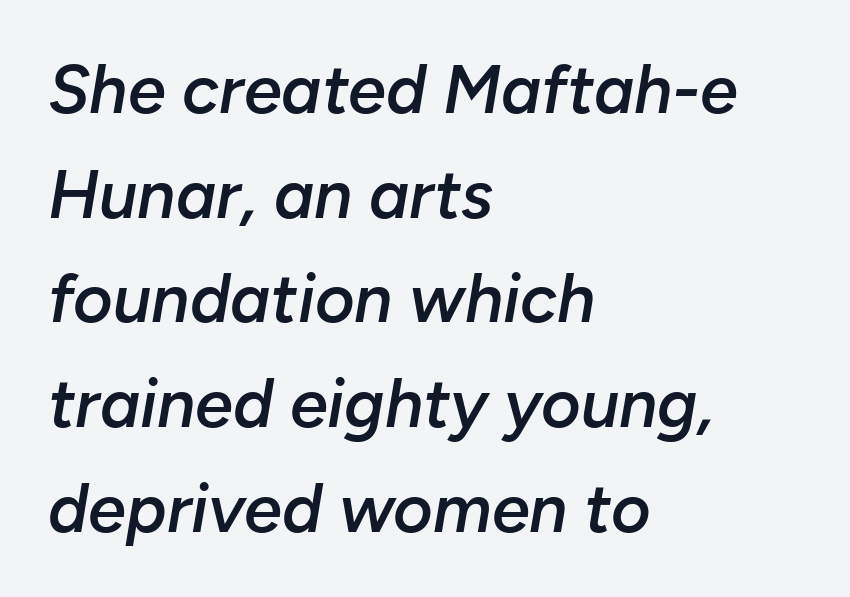
{"italic": "yes", "lean": "right", "slant_degrees": 10, "bold": "semi", "weight": "semibold", "width": "normal", "stroke_contrast": "low", "x_height": "medium", "monospaced": "no", "underline": "no", "align": "left", "line_spacing": "normal", "line_spacing_ratio": 1.54, "letter_spacing": "normal", "letter_spacing_em": 0.0, "glyph_px": 68}
